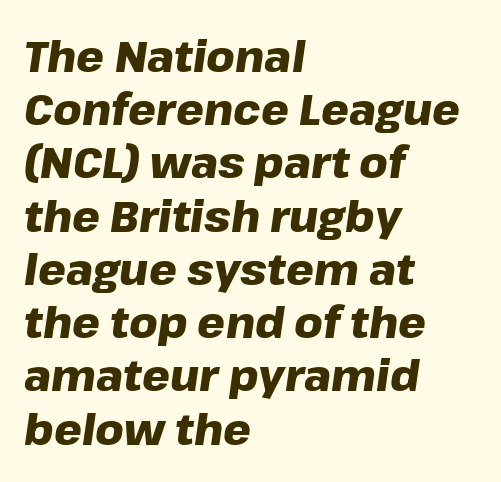
The strip under each line holds only bare page. This is oblique type, the kind used for emphasis or titles. Proportional: the letters do not fall into vertical columns. The text block is weighted toward the left margin, trailing off unevenly rightward.
